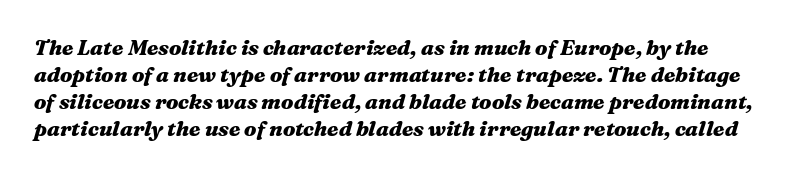
Observe the lean: these are italic letterforms. The words here are not underlined. The vertical gap from one line to the next is medium. Summary of weight: heavy, a full bold.
